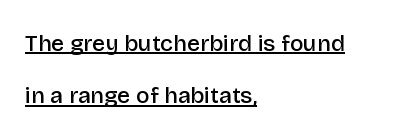
{"italic": "no", "bold": "semi", "underline": "yes", "align": "left", "line_spacing": "loose", "line_spacing_ratio": 2.28, "letter_spacing": "normal", "letter_spacing_em": 0.0, "glyph_px": 23}
